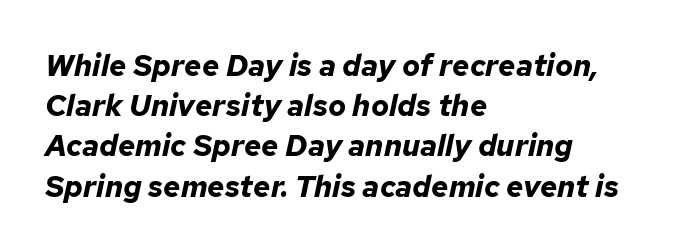
These lines are rendered in a variable-pitch font. Thick stems and heavy bowls — unmistakably bold. The paragraph has a hard left edge and a soft right edge. Rendered with sloped, italic letterforms. Has an underline been added? It has not.
